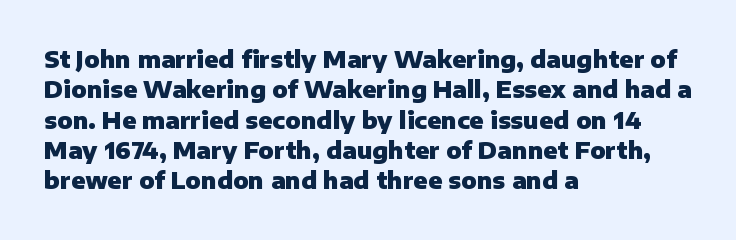
Each word holds together tightly as a unit, with standard inter-letter gaps. Typeset ragged right — the left edge is the straight one. Has an underline been added? It has not. The passage shown stacks its lines at a standard gap. A typesetter would mark this as roman, not italic. The passage shown is emphatically bold.
